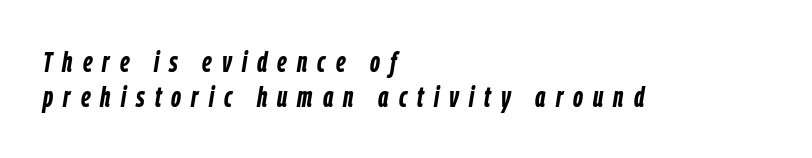
The image shows 29 px semibold, condensed type, italic (leaning right); set left-aligned, line spacing 1.22x, unusually wide letter spacing (+0.35 em), not underlined; low stroke contrast and a medium x-height.
